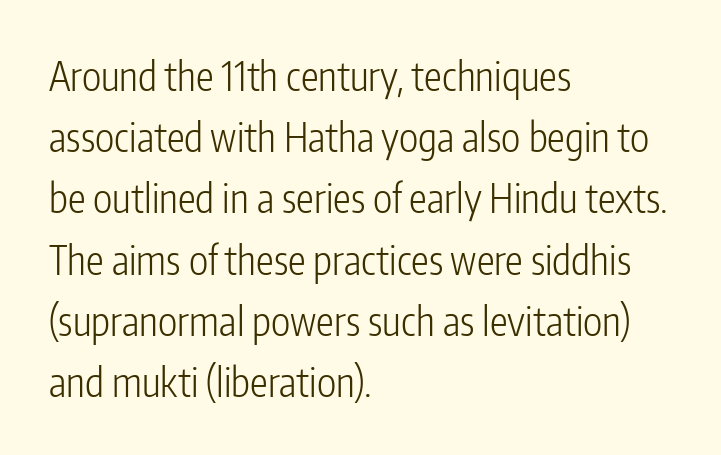
The image shows 40 px light, condensed sans-serif type, upright; set left-aligned, normal line spacing (1.53x), normal letter spacing, not underlined; low stroke contrast and a medium x-height.
